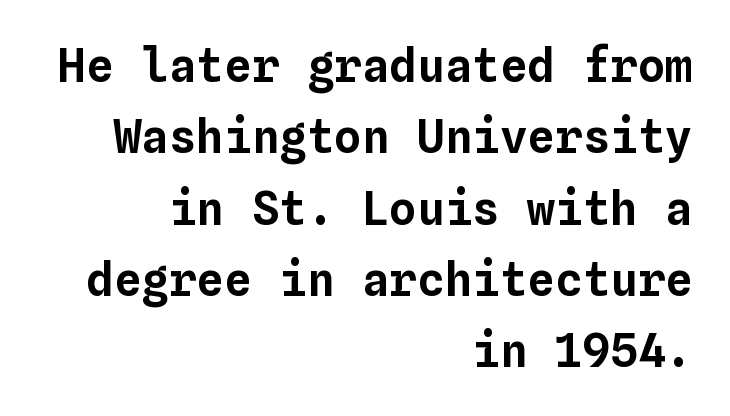
The image shows 46 px text type, upright, monospaced; set right-aligned, normal line spacing (1.55x), normal letter spacing, not underlined; low stroke contrast and a medium x-height.
